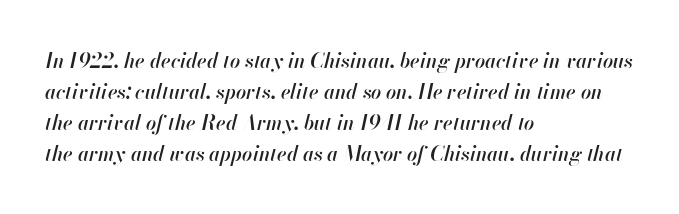
The image shows 20 px text type, italic (leaning right); set left-aligned, normal line spacing (1.55x), normal letter spacing, not underlined.
